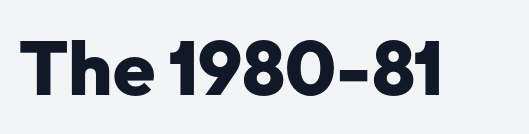
The image shows 76 px heavy sans-serif type, upright; set normal letter spacing, not underlined; low stroke contrast and a medium x-height.
